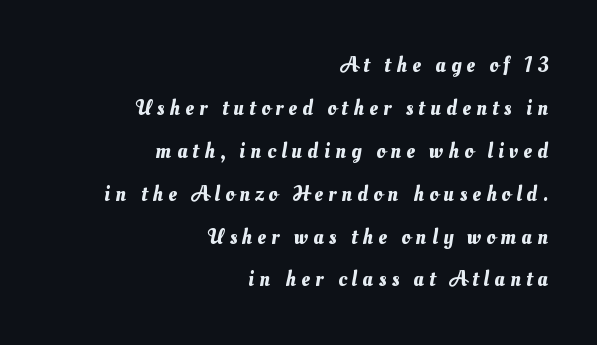
The image shows 22 px text type; set right-aligned, loose line spacing (1.95x), unusually wide letter spacing (+0.23 em), not underlined.
